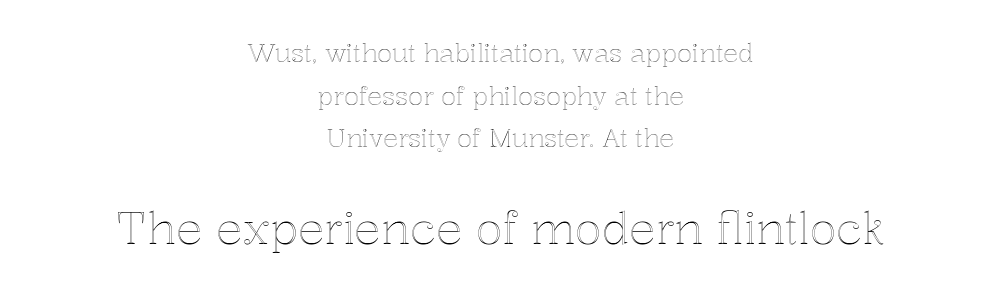
The image shows 44 px text type, upright; set centered, line spacing 1.71x, normal letter spacing, not underlined; the second (bottom) block is 1.76x larger; a medium x-height.
